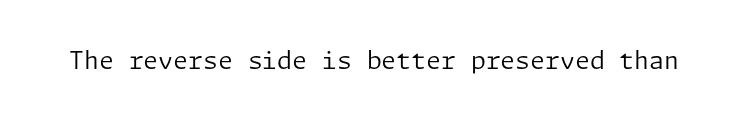
The image shows 24 px text type, upright; set normal letter spacing, not underlined.
